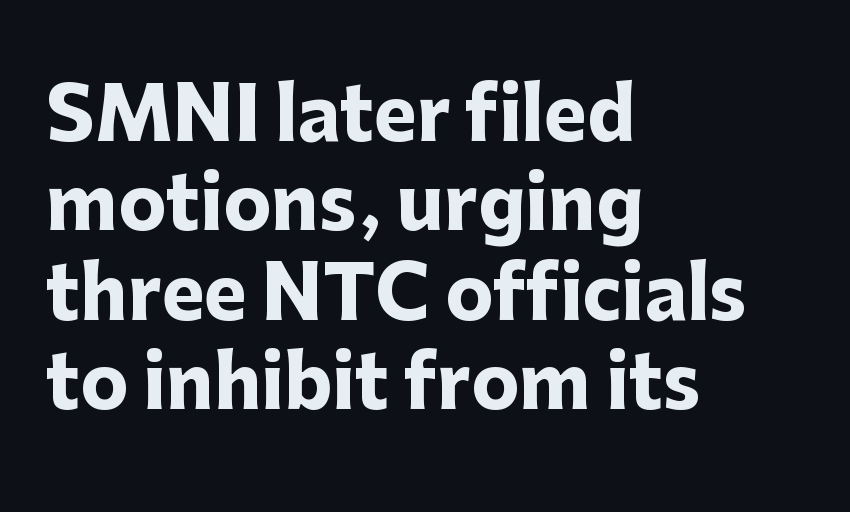
The image shows 72 px heavy sans-serif type, upright; set left-aligned, line spacing 1.24x, normal letter spacing, not underlined; low stroke contrast and a medium x-height.
